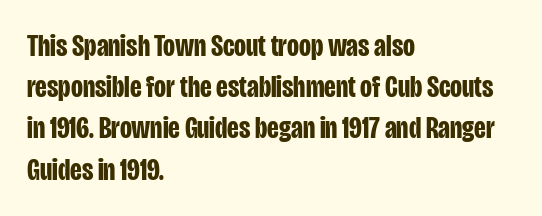
Q: Is the text bold? A: Yes.
Q: Is the text italic (slanted)? A: No, it is upright.
Q: Is the typeface a serif or a sans-serif typeface? A: Sans-serif.
Q: Is the text underlined? A: No.
Q: How is the paragraph aligned? A: Left-aligned.
Q: Is the spacing between letters normal or unusually wide? A: Normal.
Q: Is the spacing between lines tight, normal or loose? A: Normal.
Q: Width (condensed, normal, or wide)? A: Condensed.
Q: Stroke contrast? A: Low.
Q: x-height? A: Large.
Q: Monospaced? A: No.
